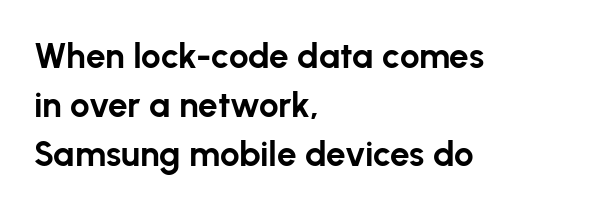
Any mark beneath the type? The region is blank. You can tell from the bare stems that sans-serif type was used. Interline gaps are of average width in this sample. Nope, not italic — everything's standing straight. The setting favours the left margin, as ordinary paragraphs usually do.
